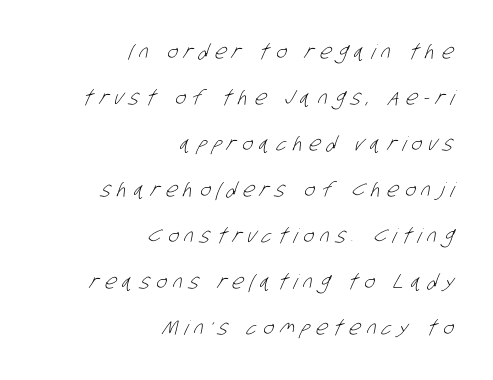
The image shows 20 px text type; set right-aligned, loose line spacing (2.3x), unusually wide letter spacing (+0.32 em), not underlined.
